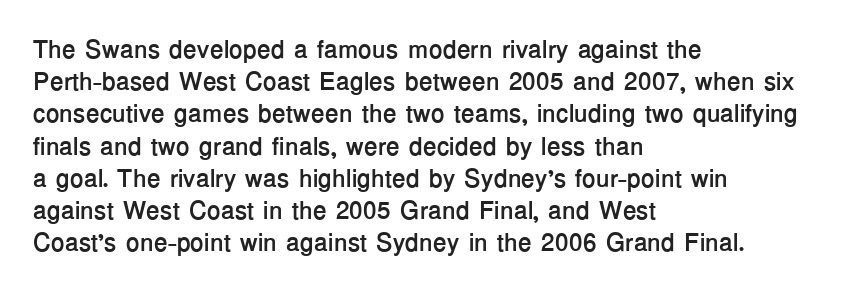
{"italic": "no", "bold": "yes", "underline": "no", "align": "left", "line_spacing": "normal", "line_spacing_ratio": 1.29, "letter_spacing": "normal", "letter_spacing_em": 0.0, "glyph_px": 25}
